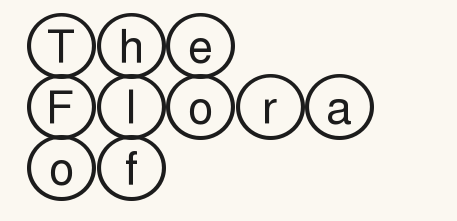
Underline: absent. Look at the tracking — it's just the regular setting, nothing added. This sample is left-justified, so line endings fall wherever the words run out. These lines sit exactly where default settings would place them.
